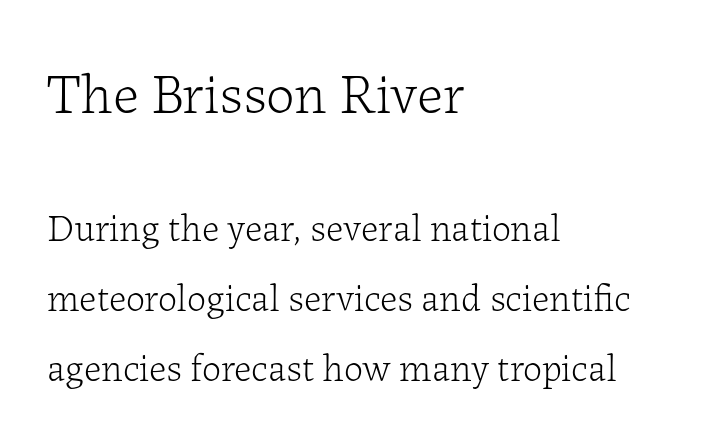
The image shows 57 px light serif type, upright; set left-aligned, line spacing 1.84x, normal letter spacing, not underlined; the first (top) block is 1.5x larger; low stroke contrast and a medium x-height.
